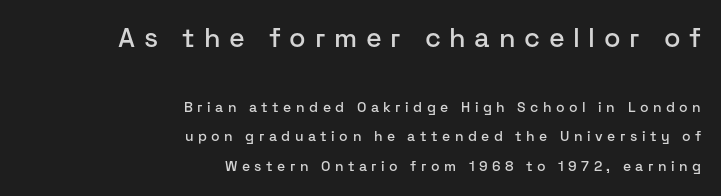
If you drew a ruler down the right edge, every line would touch it. A typesetter would call this heavily tracked-out type. Rendered with straight, roman letterforms. The words here are not underlined. A great deal of white space separates one row of letters from the next.
